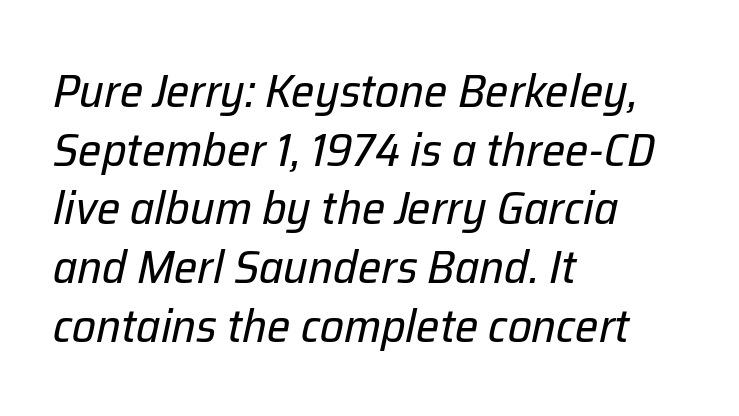
{"italic": "yes", "lean": "right", "slant_degrees": 12, "bold": "no", "weight": "regular", "width": "normal", "stroke_contrast": "low", "x_height": "medium", "monospaced": "no", "underline": "no", "align": "left", "line_spacing": "normal", "line_spacing_ratio": 1.25, "letter_spacing": "normal", "letter_spacing_em": 0.0, "glyph_px": 47}
